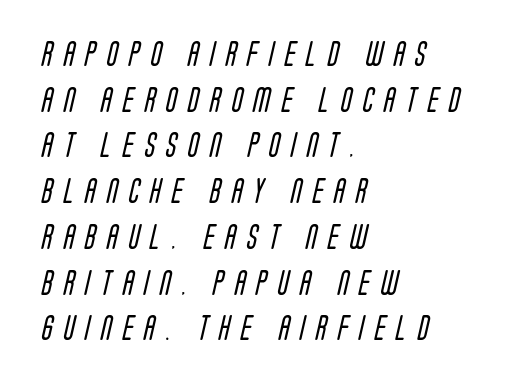
The rendering anchors every line to the left-hand side. The strokes are not fattened; the text isn't bold. Does extra space separate the letters? Yes, quite a lot of it. Decoration check: the copy has no underline.
